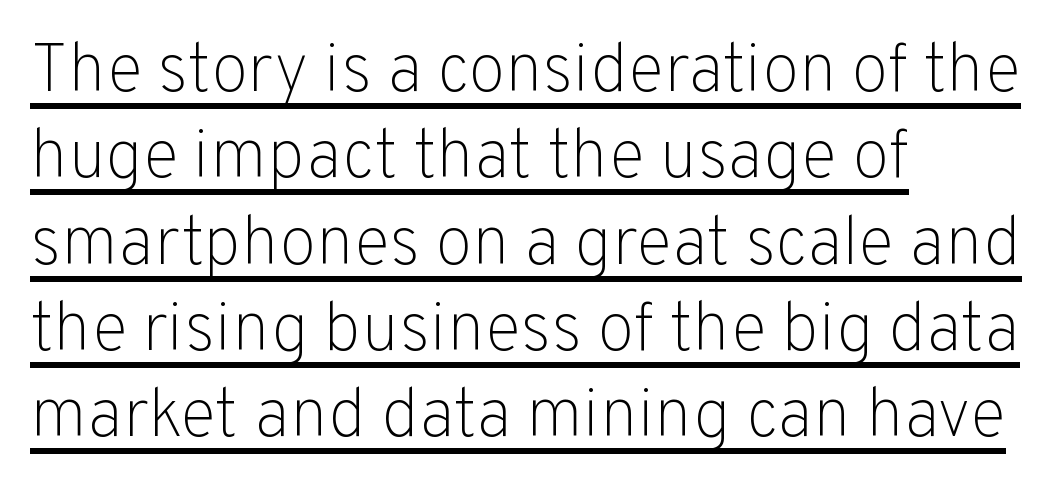
Q: Is the text bold? A: No.
Q: Is the text italic (slanted)? A: No, it is upright.
Q: Is the typeface a serif or a sans-serif typeface? A: Sans-serif.
Q: Is the text underlined? A: Yes.
Q: How is the paragraph aligned? A: Left-aligned.
Q: Is the spacing between letters normal or unusually wide? A: Normal.
Q: Is the spacing between lines tight, normal or loose? A: Normal.
Q: Width (condensed, normal, or wide)? A: Normal.
Q: Stroke contrast? A: Low.
Q: x-height? A: Medium.
Q: Monospaced? A: No.
